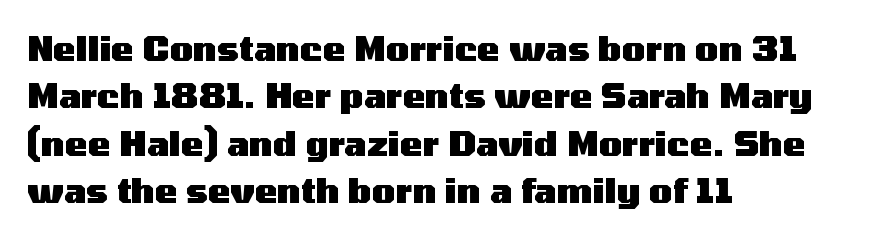
Q: Is the text bold? A: Yes.
Q: Is the text italic (slanted)? A: No, it is upright.
Q: Is the typeface a serif or a sans-serif typeface? A: Sans-serif.
Q: Is the text underlined? A: No.
Q: How is the paragraph aligned? A: Left-aligned.
Q: Is the spacing between letters normal or unusually wide? A: Normal.
Q: Is the spacing between lines tight, normal or loose? A: Normal.
Q: Width (condensed, normal, or wide)? A: Wide.
Q: Stroke contrast? A: Medium.
Q: x-height? A: Medium.
Q: Monospaced? A: No.
